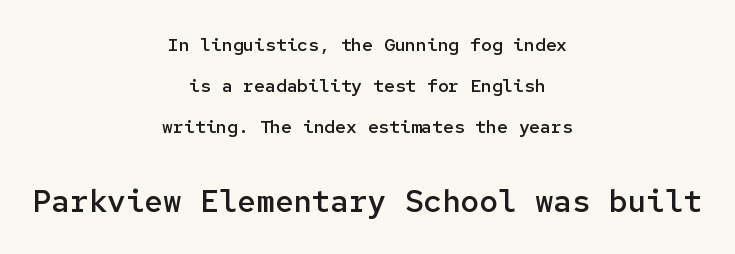
{"serif": "no", "italic": "no", "bold": "semi", "weight": "semibold", "width": "normal", "stroke_contrast": "low", "x_height": "medium", "monospaced": "yes", "underline": "no", "align": "center", "line_spacing": "loose", "line_spacing_ratio": 2.28, "letter_spacing": "normal", "letter_spacing_em": 0.0, "larger_block": "second", "size_ratio": 1.72, "glyph_px": 31}
